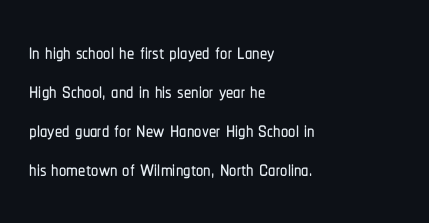
The image shows 29 px condensed sans-serif type, upright; set left-aligned, normal line spacing (1.34x), normal letter spacing, not underlined; low stroke contrast and a medium x-height.
